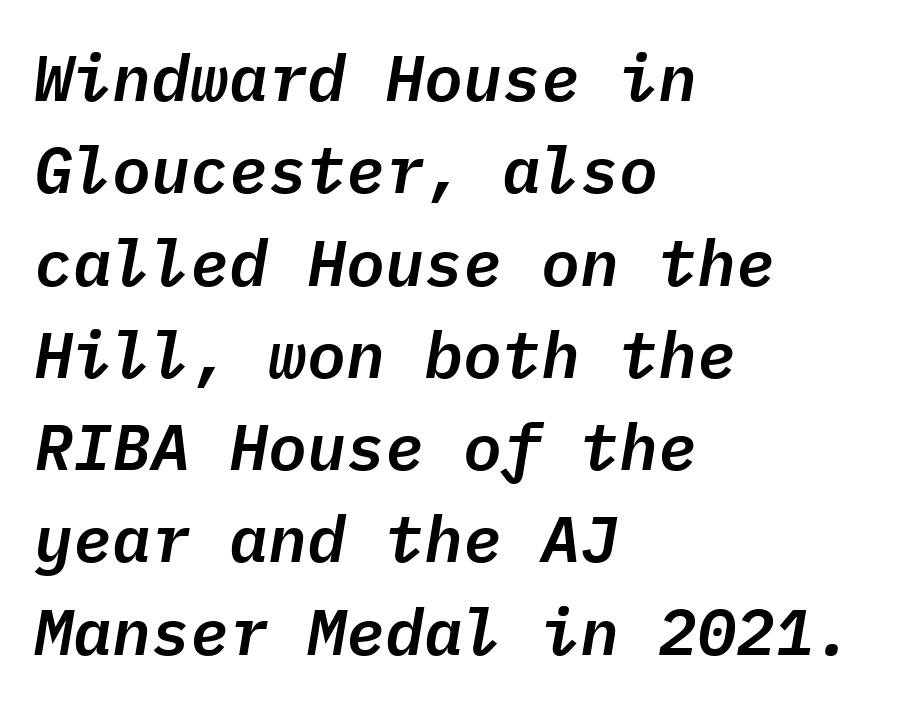
Q: Is the text italic (slanted)? A: Yes, it leans right by about 9 degrees.
Q: Is the text underlined? A: No.
Q: How is the paragraph aligned? A: Left-aligned.
Q: Is the spacing between letters normal or unusually wide? A: Normal.
Q: Is the spacing between lines tight, normal or loose? A: Normal.
Q: Width (condensed, normal, or wide)? A: Normal.
Q: Stroke contrast? A: Low.
Q: x-height? A: Medium.
Q: Monospaced? A: Yes.
